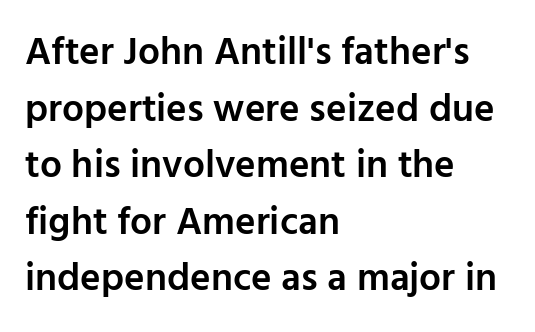
The image shows 39 px semibold sans-serif type, upright; set left-aligned, normal line spacing (1.45x), normal letter spacing, not underlined; low stroke contrast and a medium x-height.
